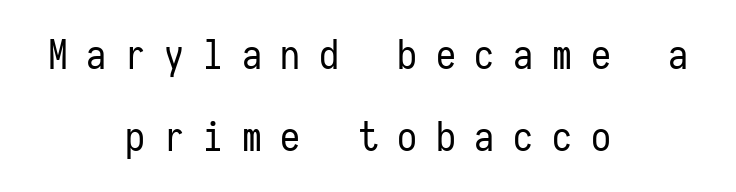
Regarding leading, the lines here are spaced well apart. This sample has the even, mechanical cadence of fixed-width lettering. Which margin do the lines hug? Neither — every line sits in the middle. Between one letter and the next there's a generous, obvious gap.
